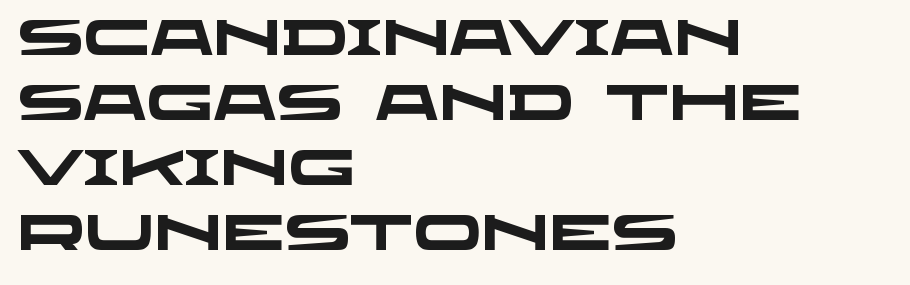
{"serif": "no", "bold": "yes", "weight": "heavy", "width": "wide", "stroke_contrast": "low", "x_height": "large", "monospaced": "no", "underline": "no", "align": "left", "line_spacing": "normal", "line_spacing_ratio": 1.3, "letter_spacing": "normal", "letter_spacing_em": 0.0, "glyph_px": 50}
